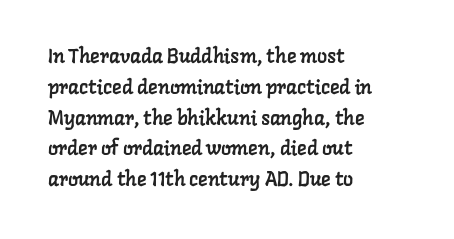
{"underline": "no", "align": "left", "line_spacing": "normal", "line_spacing_ratio": 1.54, "letter_spacing": "normal", "letter_spacing_em": 0.0, "glyph_px": 20}
